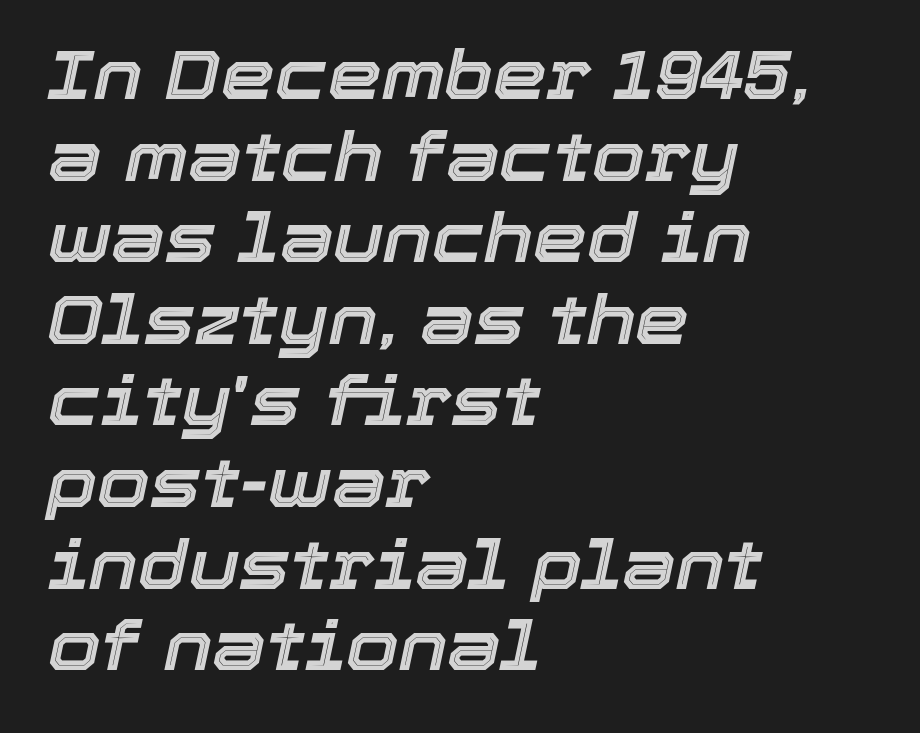
The image shows 68 px text type, italic (leaning right); set left-aligned, line spacing 1.2x, normal letter spacing, not underlined; a medium x-height.
